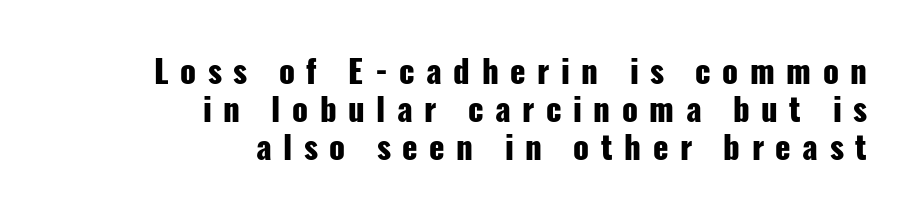
Q: Is the text bold? A: Yes.
Q: Is the text italic (slanted)? A: No, it is upright.
Q: Is the typeface a serif or a sans-serif typeface? A: Sans-serif.
Q: Is the text underlined? A: No.
Q: How is the paragraph aligned? A: Right-aligned.
Q: Is the spacing between letters normal or unusually wide? A: Unusually wide.
Q: Width (condensed, normal, or wide)? A: Condensed.
Q: Stroke contrast? A: Low.
Q: x-height? A: Medium.
Q: Monospaced? A: No.
